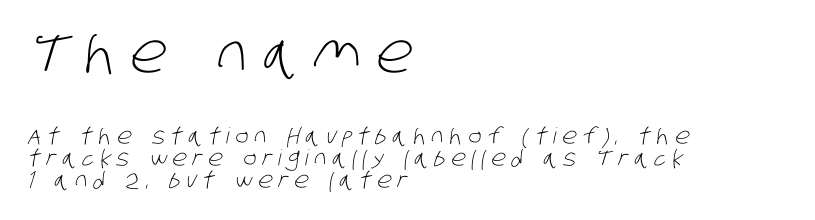
The image shows 55 px light, condensed sans-serif type; set left-aligned, tight line spacing (0.99x), unusually wide letter spacing (+0.26 em), not underlined; the first (top) block is 2.5x larger; low stroke contrast and a large x-height.
